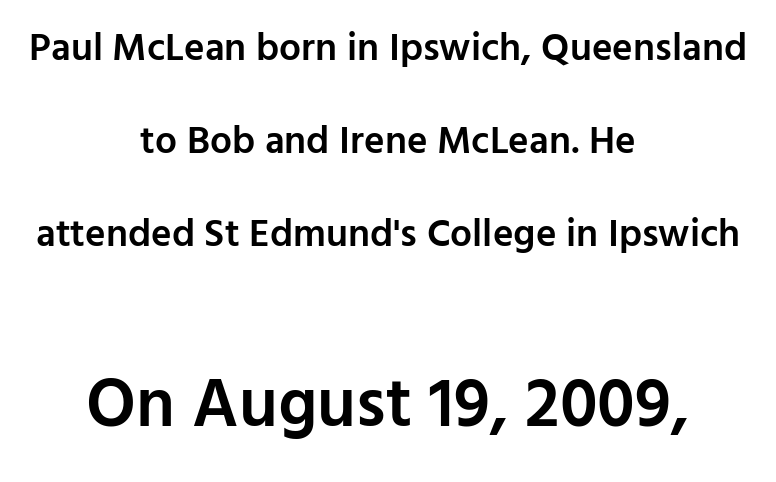
Do the characters align in a grid? No, the font is proportional. Compare the two chunks: the lower has the greater cap height. Plain, unruled lines of type. The text was rendered using a sans face with plain stroke endings.
